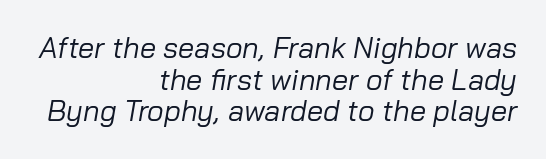
The image shows 29 px regular-weight type, italic (leaning right); set right-aligned, tight line spacing (1.09x), normal letter spacing, not underlined; low stroke contrast and a medium x-height.
